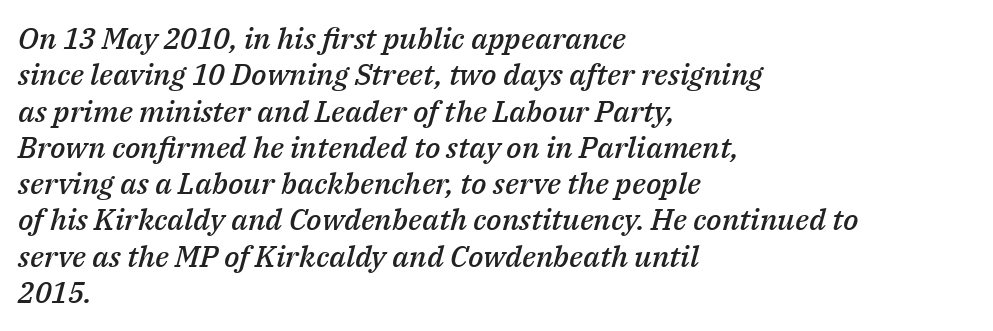
The image shows 30 px semibold type, italic (leaning right); set left-aligned, line spacing 1.21x, normal letter spacing, not underlined; medium stroke contrast and a medium x-height.
